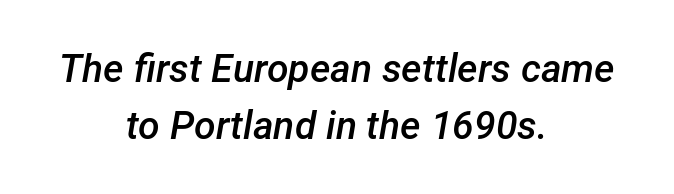
The image shows 39 px semibold type, italic (leaning right); set centered, normal line spacing (1.45x), normal letter spacing, not underlined; low stroke contrast and a medium x-height.
